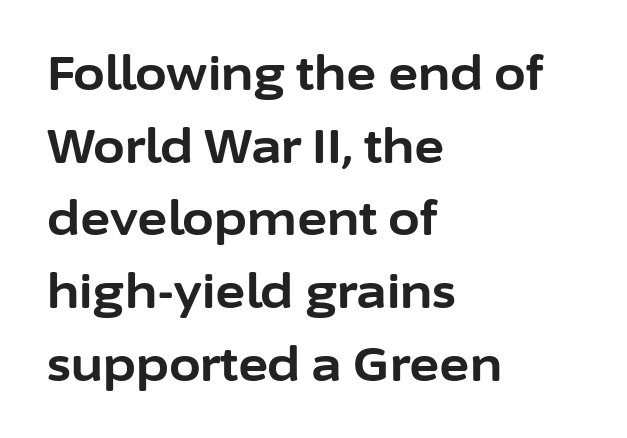
{"serif": "no", "italic": "no", "bold": "yes", "weight": "bold", "width": "normal", "stroke_contrast": "low", "x_height": "medium", "monospaced": "no", "underline": "no", "align": "left", "line_spacing": "normal", "line_spacing_ratio": 1.58, "letter_spacing": "normal", "letter_spacing_em": 0.0, "glyph_px": 46}
